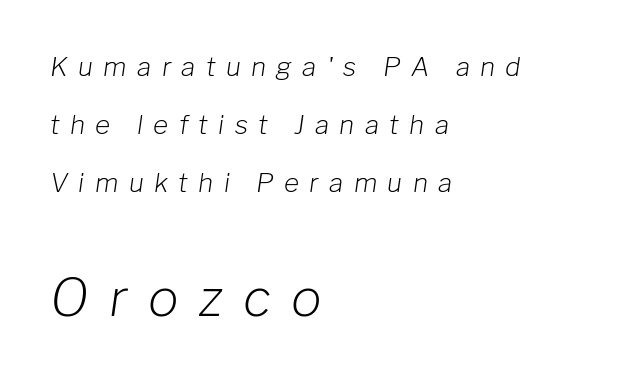
Tracking value appears strongly positive — letters spread wide. Successive baselines arrive slowly, with a big drop between each. Note the varied advance widths — an 'i' is clearly narrower than an 'm'. Check under the words: just untouched page.
